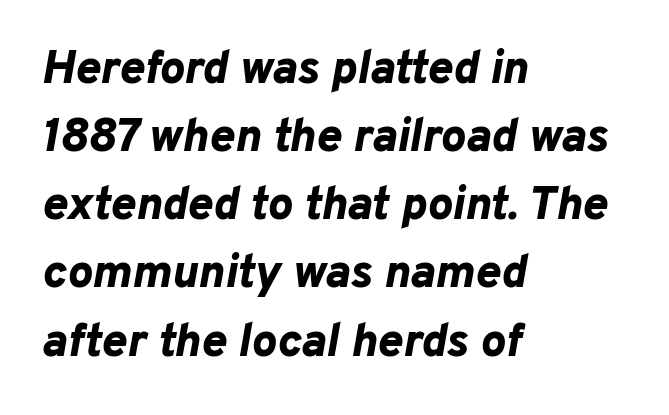
Descenders hang freely into open space. The passage shown has conventional tracking throughout. The rows are spaced the way most documents space them. Where is the straight margin? On the left. The letters are bold, with thick, heavy strokes.
